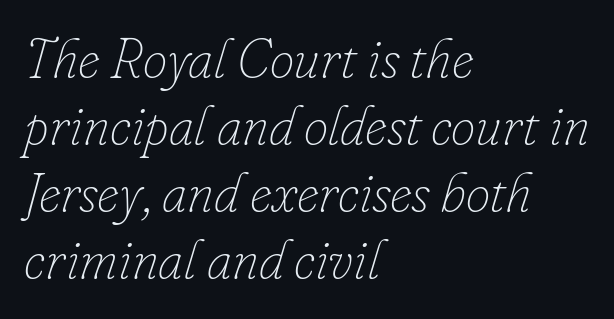
Descender tails drop into unmarked territory. When letters slant like this, we call the style italic. The face used here is proportionally spaced, like ordinary book or web type. Tracking here is standard; glyphs follow each other at the usual distance.
